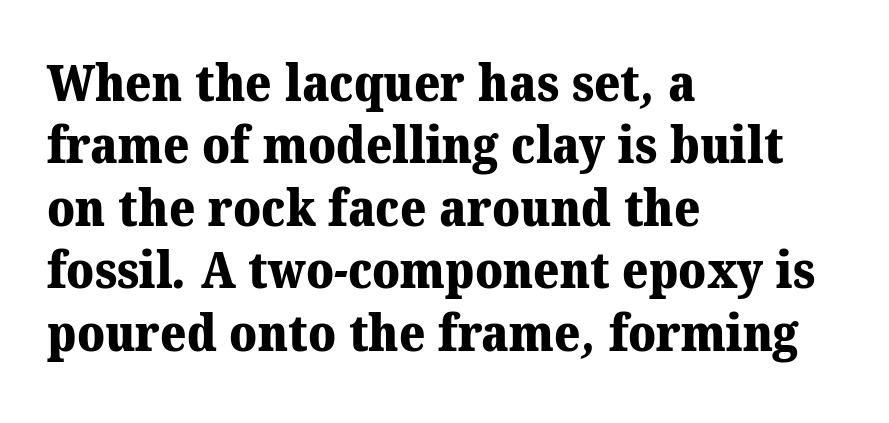
The text was rendered using a seriffed face with decorative stroke endings. Leading: standard. There is no visible air inserted between adjacent glyphs. This sample has the flowing, uneven cadence of proportional lettering. The space beneath each line is pristine and unruled. All the whitespace from short lines collects on the right.
